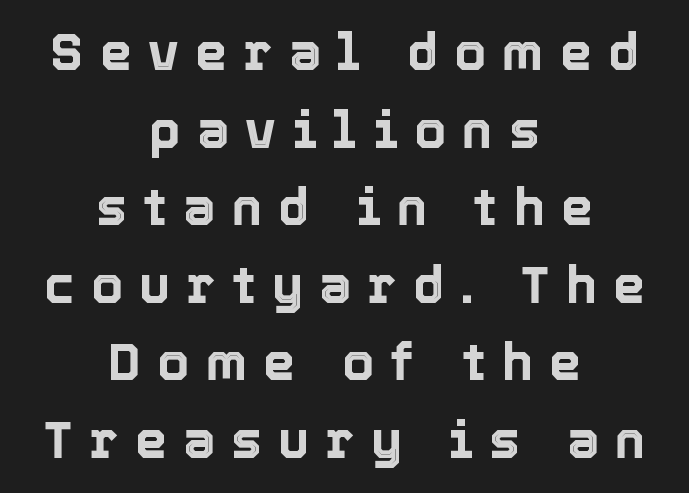
The image shows 51 px text type, upright; set centered, normal line spacing (1.52x), unusually wide letter spacing (+0.32 em), not underlined; a medium x-height.
